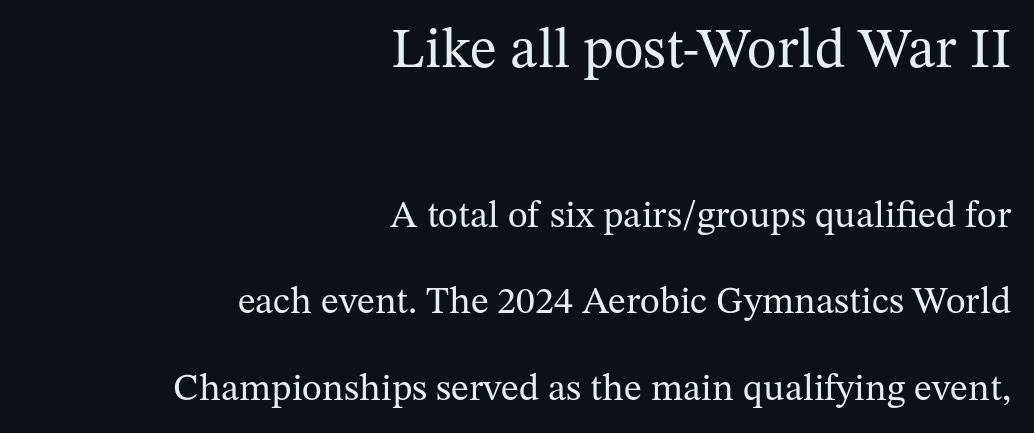
Look at the glyph heights: the upper group is clearly the bigger setting. A light-to-regular cut is what we see here. The lines are quadded right. Tracking value appears to be zero — textbook default spacing. Descenders hang freely into open space.
